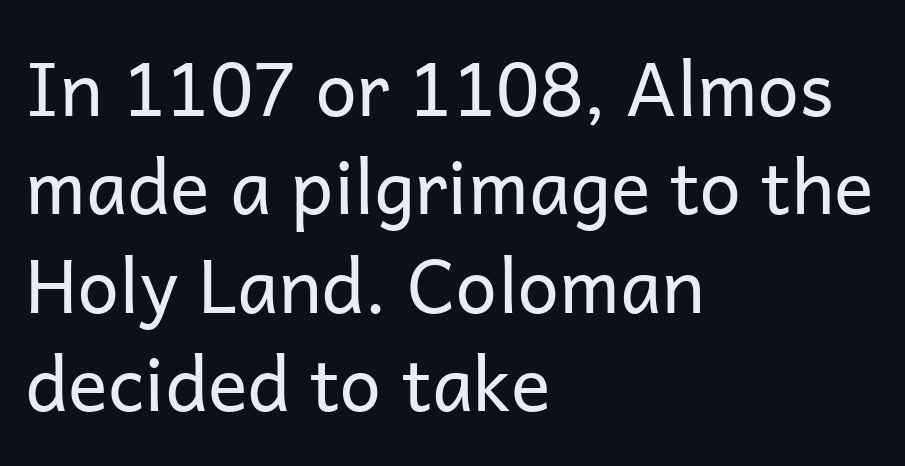
{"serif": "no", "italic": "no", "bold": "no", "weight": "regular", "width": "normal", "stroke_contrast": "low", "x_height": "medium", "monospaced": "no", "underline": "no", "align": "left", "line_spacing": "normal", "line_spacing_ratio": 1.33, "letter_spacing": "normal", "letter_spacing_em": 0.0, "glyph_px": 74}
